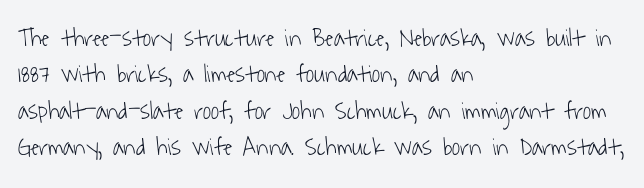
The paragraph has a hard left edge and a soft right edge. In terms of leading, this rendering sits right in the middle. Nobody drew a line under any word here. This rendering leaves character spacing at its baseline value. The typesetting does not lean heavy: it is not bold.
